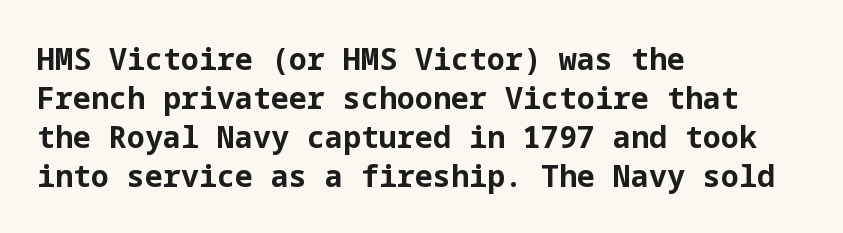
{"serif": "no", "italic": "no", "bold": "yes", "weight": "bold", "width": "normal", "stroke_contrast": "low", "x_height": "medium", "underline": "no", "align": "left", "line_spacing": "normal", "line_spacing_ratio": 1.3, "letter_spacing": "normal", "letter_spacing_em": 0.0, "glyph_px": 30}
